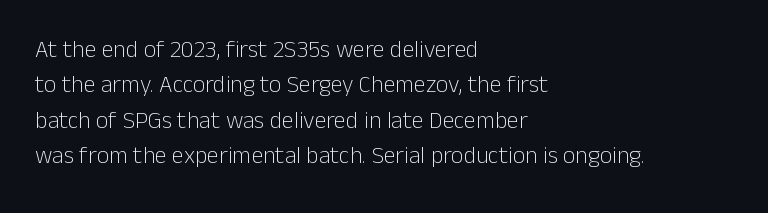
The image shows 24 px text type, upright; set left-aligned, normal line spacing (1.47x), normal letter spacing, not underlined.
